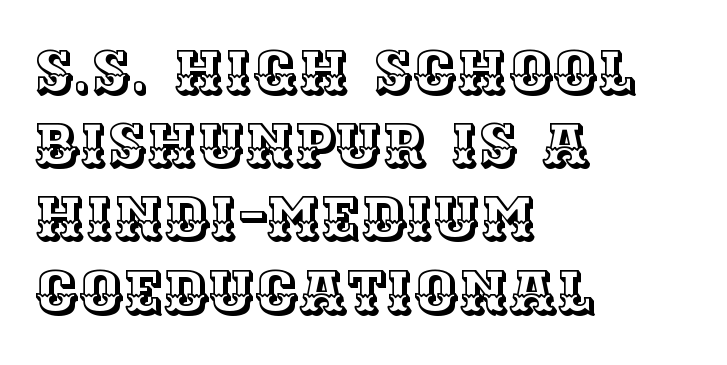
The specimen omits any rule beneath the text block's lines. Every stem runs plumb, perpendicular to the baseline. Leftover space on each line is placed entirely after the last word. Proportional: the letters do not fall into vertical columns. Words appear dense and cohesive because spacing is normal.
